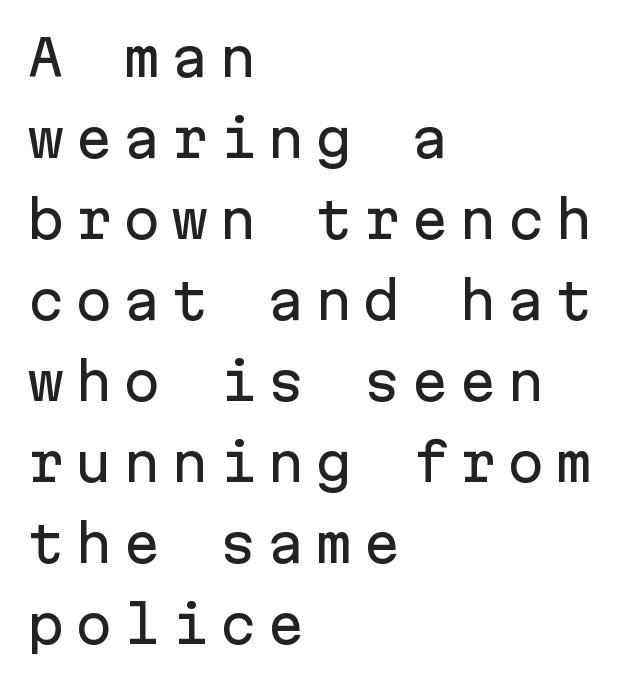
Q: Is the text italic (slanted)? A: No, it is upright.
Q: Is the typeface a serif or a sans-serif typeface? A: Sans-serif.
Q: Is the text underlined? A: No.
Q: How is the paragraph aligned? A: Left-aligned.
Q: Is the spacing between letters normal or unusually wide? A: Unusually wide.
Q: Is the spacing between lines tight, normal or loose? A: Normal.
Q: Width (condensed, normal, or wide)? A: Normal.
Q: Stroke contrast? A: Low.
Q: x-height? A: Medium.
Q: Monospaced? A: Yes.
